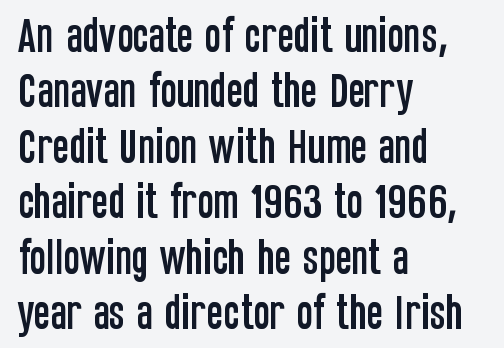
The rendering anchors every line to the left-hand side. Each letter keeps its own natural width here, so spacing adapts to shape. Font category for this specimen: sans-serif. Only glyphs here, with clear space below each row. There is no visible air inserted between adjacent glyphs.
